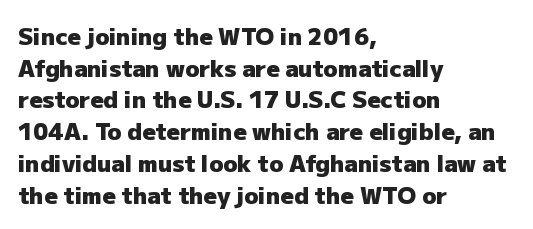
{"italic": "no", "bold": "yes", "underline": "no", "align": "left", "line_spacing": "normal", "line_spacing_ratio": 1.38, "letter_spacing": "normal", "letter_spacing_em": 0.0, "glyph_px": 23}
